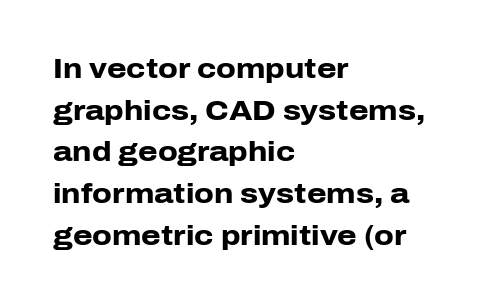
{"serif": "no", "italic": "no", "bold": "yes", "weight": "heavy", "width": "normal", "stroke_contrast": "low", "x_height": "medium", "monospaced": "no", "underline": "no", "align": "left", "line_spacing": "normal", "line_spacing_ratio": 1.49, "letter_spacing": "normal", "letter_spacing_em": 0.0, "glyph_px": 28}
